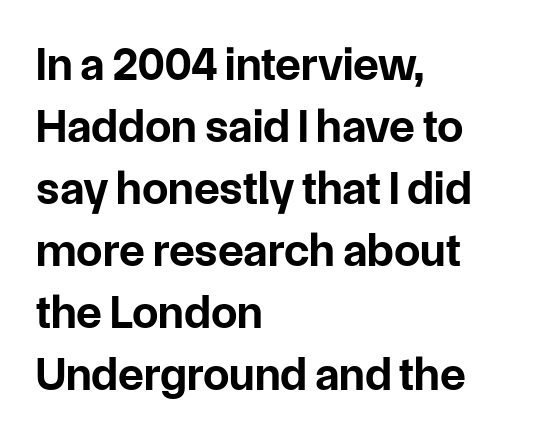
Reading down the block, your eye returns to a fixed left position each line. This is heavy type, rendered in bold. Descender tails drop into unmarked territory. Successive baselines arrive at the customary interval.
